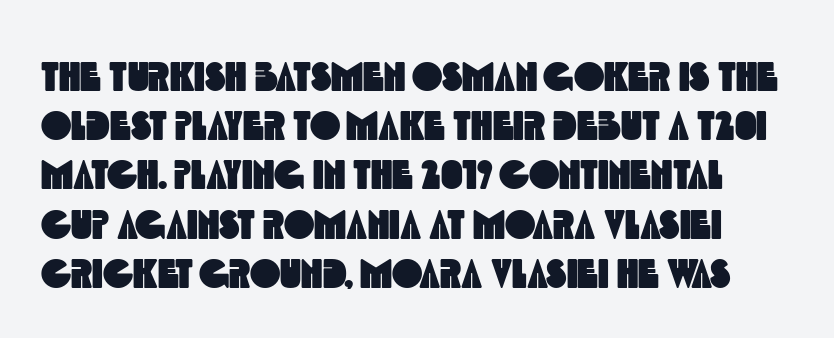
{"serif": "no", "width": "condensed", "x_height": "large", "monospaced": "no", "underline": "no", "line_spacing_ratio": 1.2, "letter_spacing": "normal", "letter_spacing_em": 0.0, "glyph_px": 41}
